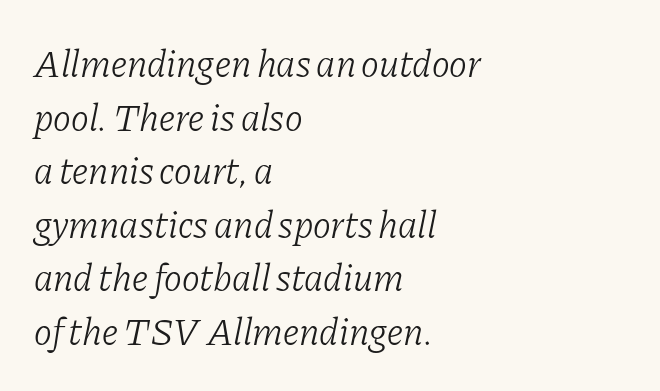
{"serif": "yes", "italic": "yes", "lean": "right", "slant_degrees": 11, "bold": "no", "weight": "light", "width": "normal", "stroke_contrast": "low", "x_height": "medium", "monospaced": "no", "underline": "no", "align": "left", "line_spacing": "normal", "line_spacing_ratio": 1.41, "letter_spacing": "normal", "letter_spacing_em": 0.0, "glyph_px": 38}
